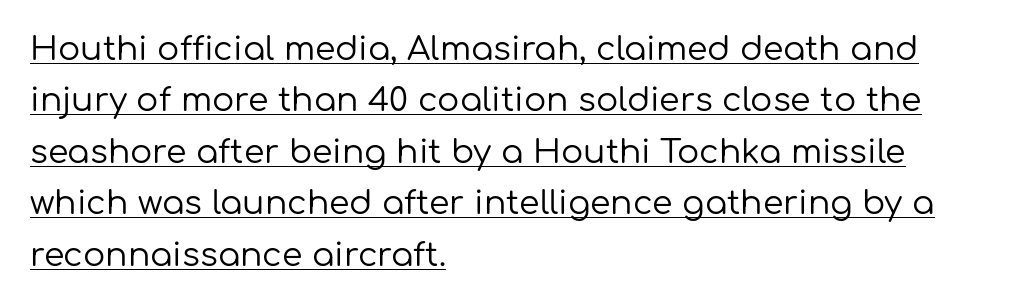
{"serif": "no", "italic": "no", "bold": "no", "weight": "regular", "width": "normal", "stroke_contrast": "low", "x_height": "medium", "monospaced": "no", "underline": "yes", "align": "left", "line_spacing": "normal", "line_spacing_ratio": 1.56, "letter_spacing": "normal", "letter_spacing_em": 0.0, "glyph_px": 33}
